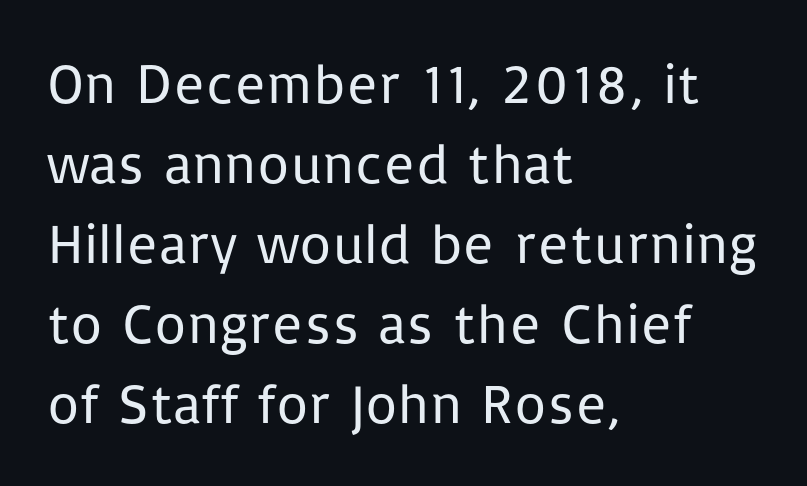
Q: Is the text bold? A: No.
Q: Is the text italic (slanted)? A: No, it is upright.
Q: Is the typeface a serif or a sans-serif typeface? A: Sans-serif.
Q: Is the text underlined? A: No.
Q: How is the paragraph aligned? A: Left-aligned.
Q: Is the spacing between letters normal or unusually wide? A: Normal.
Q: Is the spacing between lines tight, normal or loose? A: Normal.
Q: Width (condensed, normal, or wide)? A: Normal.
Q: Stroke contrast? A: Low.
Q: x-height? A: Medium.
Q: Monospaced? A: No.
